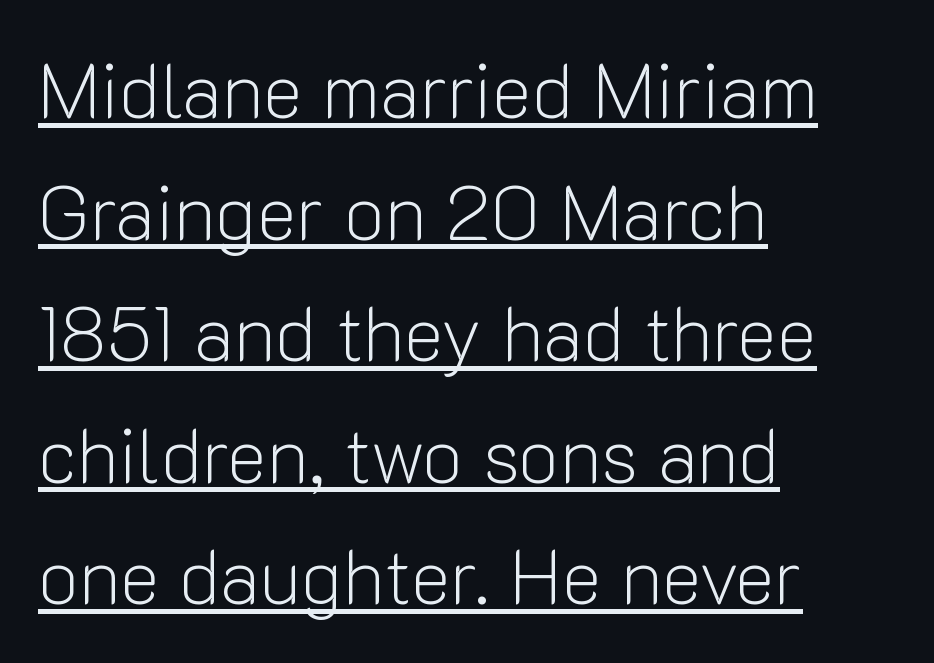
Q: Is the text bold? A: No.
Q: Is the text italic (slanted)? A: No, it is upright.
Q: Is the typeface a serif or a sans-serif typeface? A: Sans-serif.
Q: Is the text underlined? A: Yes.
Q: How is the paragraph aligned? A: Left-aligned.
Q: Is the spacing between letters normal or unusually wide? A: Normal.
Q: Is the spacing between lines tight, normal or loose? A: Normal.
Q: Width (condensed, normal, or wide)? A: Normal.
Q: Stroke contrast? A: Low.
Q: x-height? A: Medium.
Q: Monospaced? A: No.
